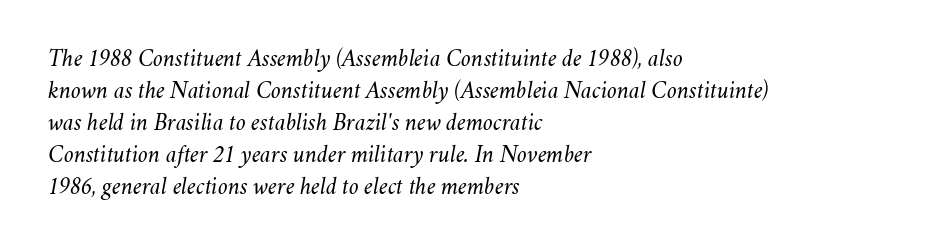
Q: Is the text bold? A: No.
Q: Is the text italic (slanted)? A: Yes, it leans right by about 11 degrees.
Q: Is the text underlined? A: No.
Q: How is the paragraph aligned? A: Left-aligned.
Q: Is the spacing between letters normal or unusually wide? A: Normal.
Q: Is the spacing between lines tight, normal or loose? A: Normal.
